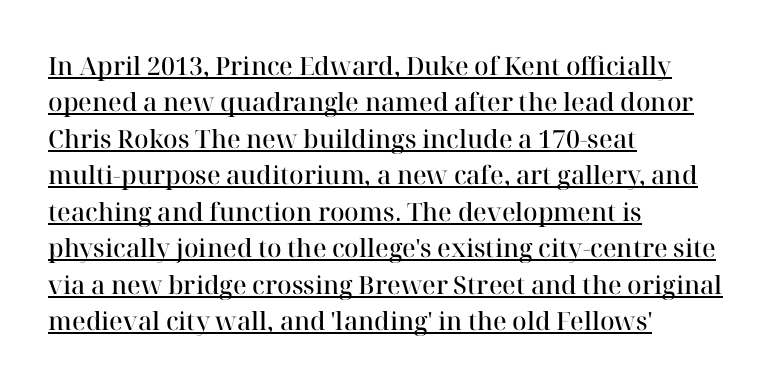
{"italic": "no", "bold": "semi", "underline": "yes", "align": "left", "line_spacing": "normal", "line_spacing_ratio": 1.46, "letter_spacing": "normal", "letter_spacing_em": 0.0, "glyph_px": 25}
